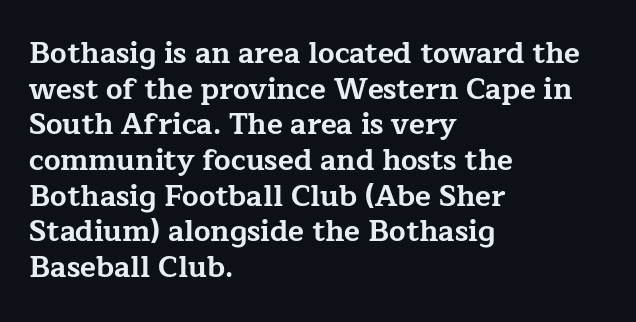
{"serif": "yes", "italic": "no", "bold": "yes", "weight": "bold", "width": "wide", "stroke_contrast": "low", "x_height": "medium", "monospaced": "no", "underline": "no", "align": "left", "line_spacing_ratio": 1.23, "letter_spacing": "normal", "letter_spacing_em": 0.0, "glyph_px": 29}
